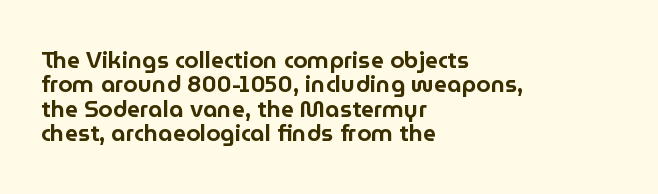
{"italic": "no", "underline": "no", "align": "left", "line_spacing": "tight", "line_spacing_ratio": 1.06, "letter_spacing": "normal", "letter_spacing_em": 0.0, "glyph_px": 23}
